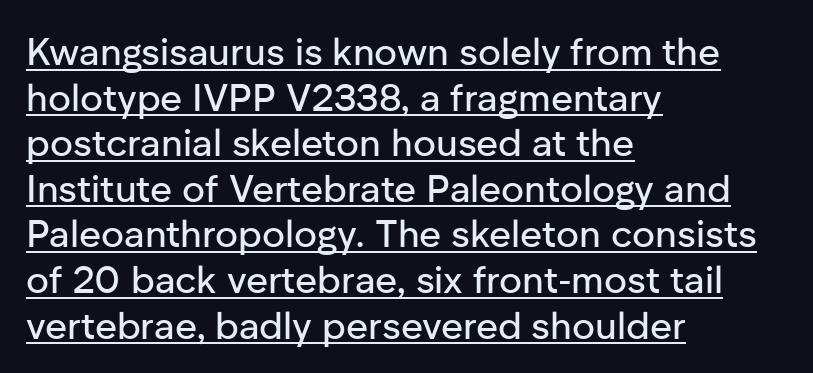
Between one letter and the next there's only the usual sliver of space. Varying glyph widths throughout — classic text-font behaviour. The lettering holds an erect, upright posture throughout. Underline: present.
